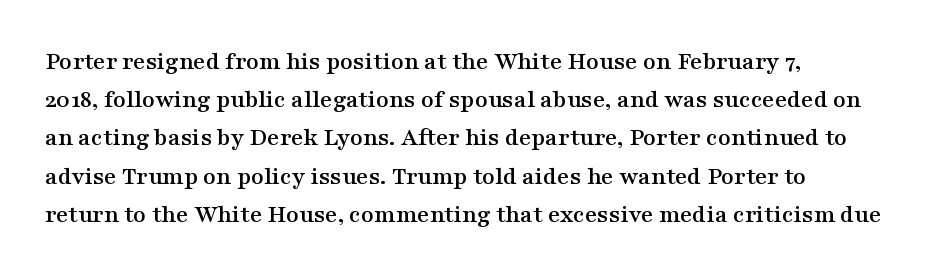
{"italic": "no", "underline": "no", "align": "left", "line_spacing": "normal", "line_spacing_ratio": 1.47, "letter_spacing": "normal", "letter_spacing_em": 0.0, "glyph_px": 26}
